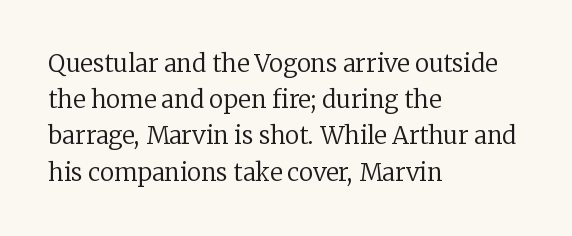
The image shows 24 px text type, upright; set left-aligned, normal line spacing (1.51x), normal letter spacing, not underlined.
